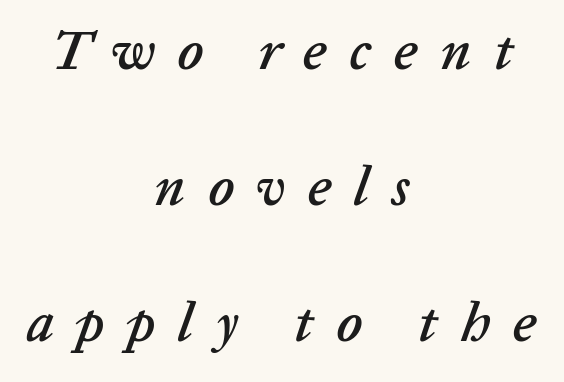
Q: Is the text italic (slanted)? A: Yes, it leans right by about 20 degrees.
Q: Is the text underlined? A: No.
Q: How is the paragraph aligned? A: Centered.
Q: Is the spacing between letters normal or unusually wide? A: Unusually wide.
Q: Is the spacing between lines tight, normal or loose? A: Loose.
Q: Width (condensed, normal, or wide)? A: Normal.
Q: Stroke contrast? A: Low.
Q: x-height? A: Medium.
Q: Monospaced? A: No.
